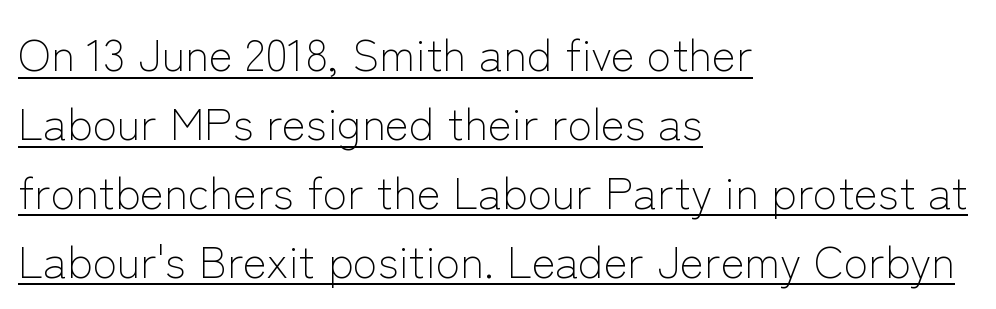
The image shows 45 px light sans-serif type, upright; set left-aligned, normal line spacing (1.53x), normal letter spacing, underlined; low stroke contrast and a medium x-height.
